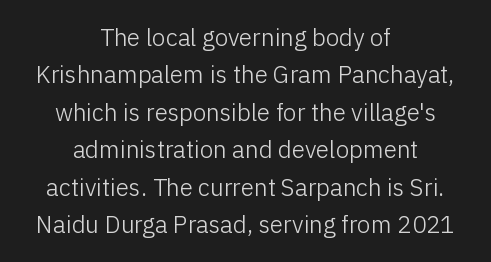
The image shows 24 px text type, upright; set centered, normal line spacing (1.56x), normal letter spacing, not underlined.
